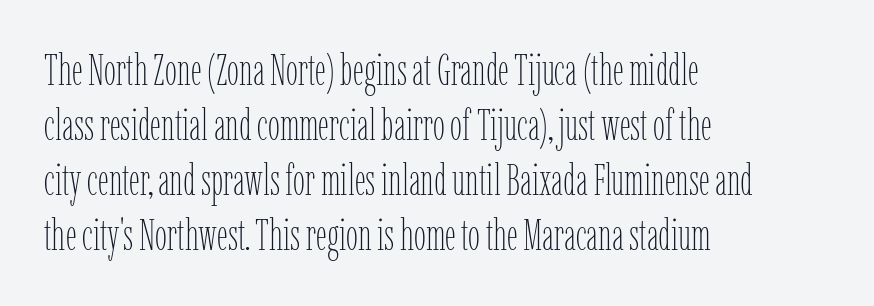
{"italic": "no", "bold": "no", "weight": "thin", "width": "condensed", "stroke_contrast": "low", "x_height": "medium", "monospaced": "no", "underline": "no", "align": "left", "line_spacing": "normal", "line_spacing_ratio": 1.28, "letter_spacing": "normal", "letter_spacing_em": 0.0, "glyph_px": 43}
